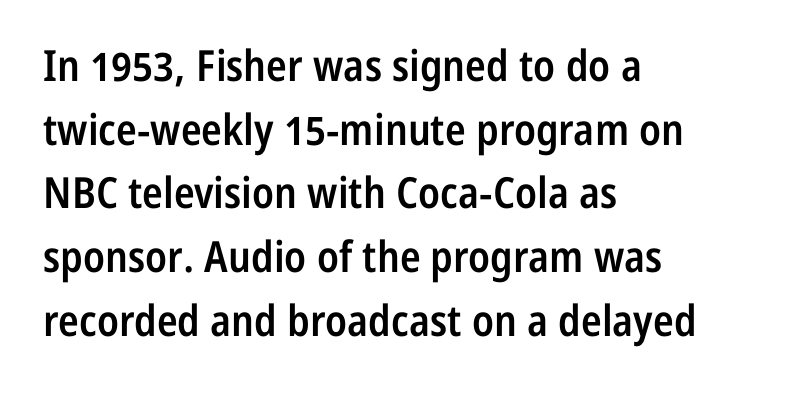
{"serif": "no", "italic": "no", "bold": "semi", "weight": "semibold", "width": "condensed", "stroke_contrast": "low", "x_height": "medium", "monospaced": "no", "underline": "no", "align": "left", "line_spacing": "normal", "line_spacing_ratio": 1.48, "letter_spacing": "normal", "letter_spacing_em": 0.0, "glyph_px": 43}
